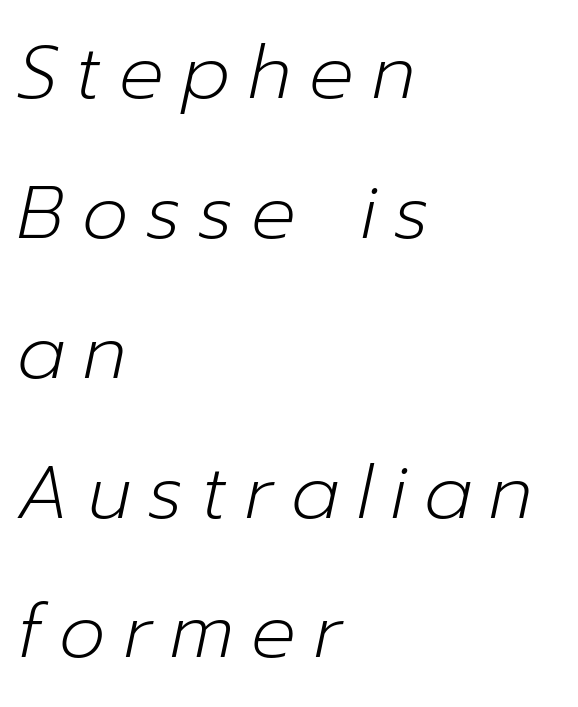
Display-style spreading of the glyphs; the letterfit is very open. A bare baseline throughout the passage. Spacing verdict: proportional, widths tailored to each character. Weight: not bold — regular or lighter. Every character sits at an angle, as italics do.
